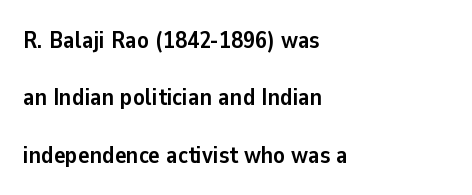
{"italic": "no", "bold": "yes", "underline": "no", "align": "left", "line_spacing": "loose", "line_spacing_ratio": 2.39, "letter_spacing": "normal", "letter_spacing_em": 0.0, "glyph_px": 24}
